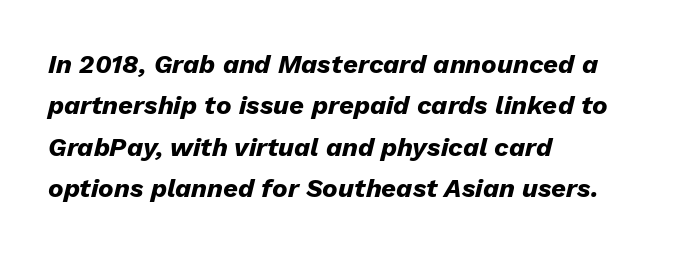
{"italic": "yes", "lean": "right", "slant_degrees": 13, "bold": "yes", "underline": "no", "align": "left", "line_spacing": "normal", "line_spacing_ratio": 1.59, "letter_spacing": "normal", "letter_spacing_em": 0.0, "glyph_px": 26}
